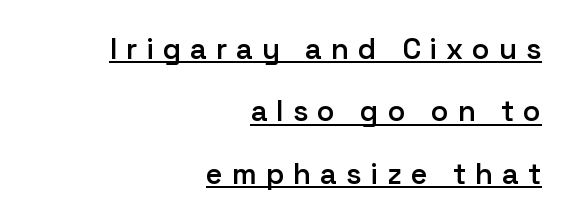
Nothing sits at the stroke ends, so this counts as sans-serif. Vertically, the passage feels expansive, rows floating well apart. Caption: semibold face, moderately heavy strokes. Tall strokes in this sample are plumb rather than angled. Tracking here is generous; glyphs stand well apart from one another.
